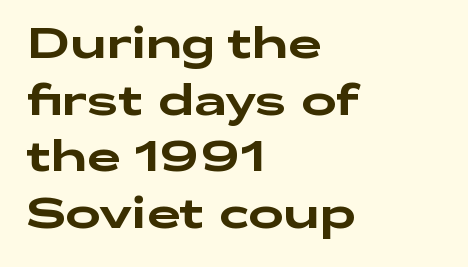
The image shows 42 px wide sans-serif type, upright; set left-aligned, normal line spacing (1.35x), normal letter spacing, not underlined; low stroke contrast and a medium x-height.
